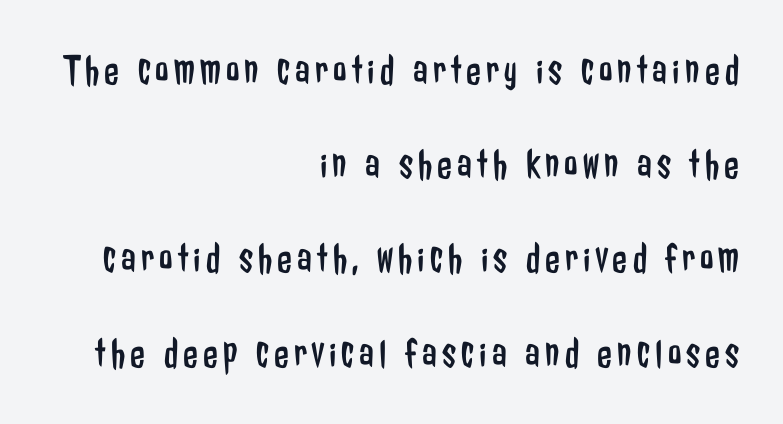
The image shows 43 px regular-weight, condensed sans-serif type, upright; set right-aligned, loose line spacing (2.19x), not underlined; low stroke contrast and a medium x-height.
